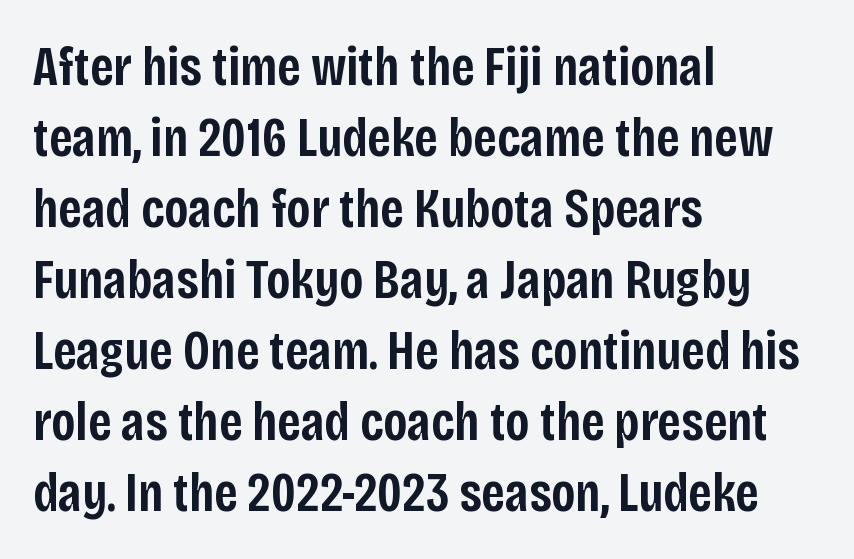
You can tell from the bare stems that sans-serif type was used. Nobody touched the tracking dial on this one. Short and long lines alike share a common starting point at left. The letters stand straight up with perfectly vertical stems. Nobody drew a line under any word here.
